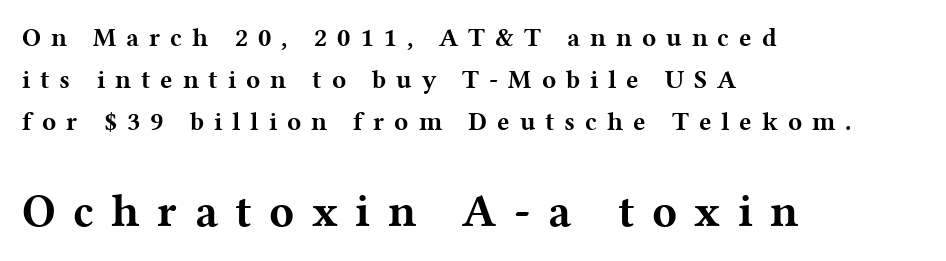
{"serif": "yes", "italic": "no", "bold": "yes", "weight": "bold", "width": "wide", "stroke_contrast": "medium", "x_height": "medium", "monospaced": "no", "underline": "no", "align": "left", "line_spacing": "normal", "line_spacing_ratio": 1.61, "letter_spacing": "wide", "letter_spacing_em": 0.38, "larger_block": "second", "size_ratio": 1.77, "glyph_px": 46}
